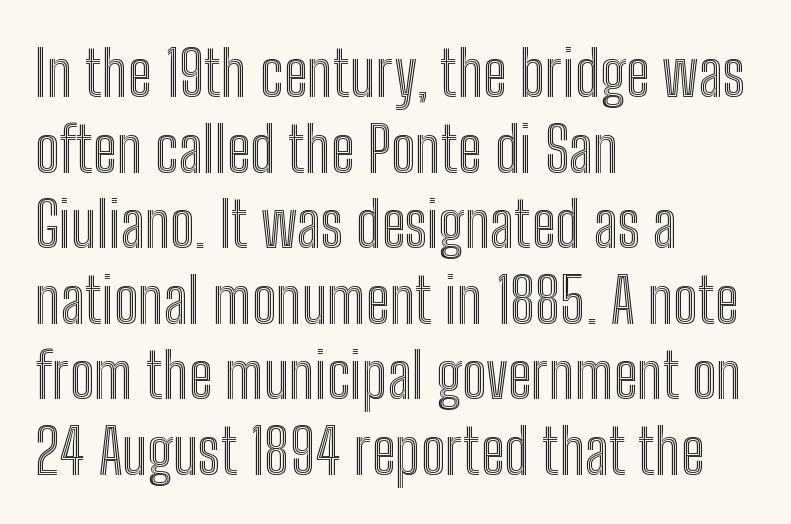
{"italic": "no", "width": "condensed", "x_height": "medium", "monospaced": "no", "underline": "no", "align": "left", "line_spacing_ratio": 1.2, "letter_spacing": "normal", "letter_spacing_em": 0.0, "glyph_px": 63}
